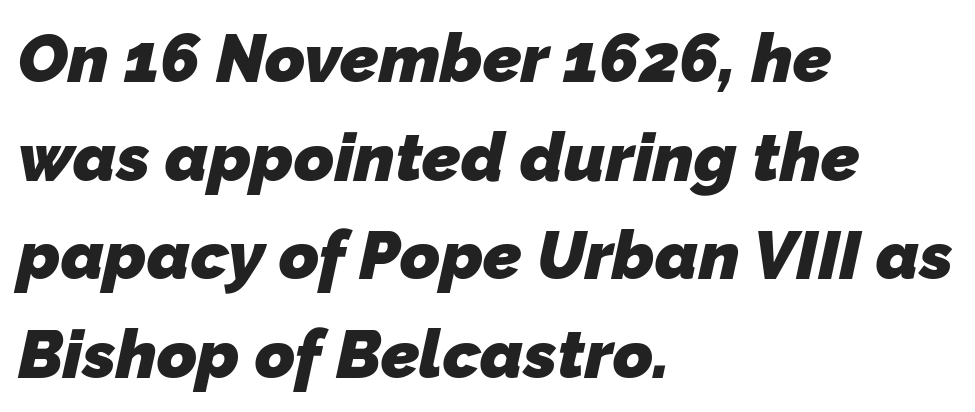
Serifs: no, the terminals of the letterforms are clean. Here the designer chose a conventional face with non-uniform glyph widths. Left-aligned paragraph, ragged on the right. In terms of leading, this rendering sits right in the middle. Plain, unruled lines of type. The line texture is even and compact thanks to regular tracking.
